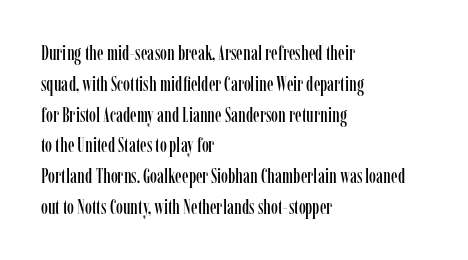
{"italic": "no", "underline": "no", "align": "left", "line_spacing": "normal", "line_spacing_ratio": 1.54, "letter_spacing": "normal", "letter_spacing_em": 0.0, "glyph_px": 20}
